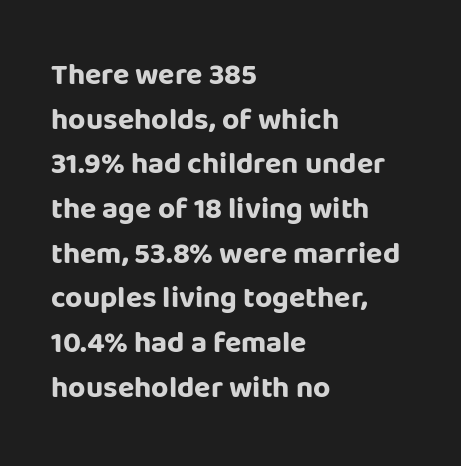
{"serif": "no", "italic": "no", "bold": "yes", "weight": "bold", "width": "normal", "stroke_contrast": "low", "x_height": "large", "monospaced": "no", "underline": "no", "align": "left", "line_spacing": "normal", "line_spacing_ratio": 1.49, "letter_spacing": "normal", "letter_spacing_em": 0.0, "glyph_px": 30}
